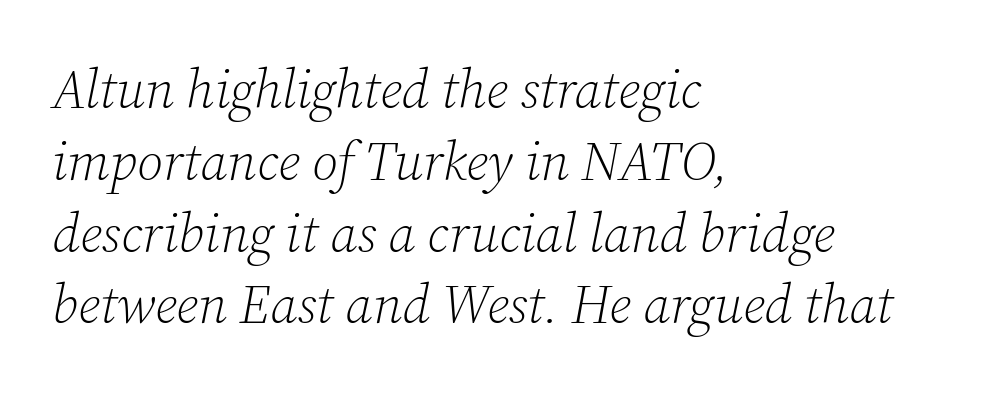
{"serif": "yes", "italic": "yes", "lean": "right", "slant_degrees": 12, "bold": "no", "weight": "light", "width": "normal", "stroke_contrast": "low", "x_height": "medium", "monospaced": "no", "underline": "no", "align": "left", "line_spacing": "normal", "line_spacing_ratio": 1.33, "letter_spacing": "normal", "letter_spacing_em": 0.0, "glyph_px": 54}
